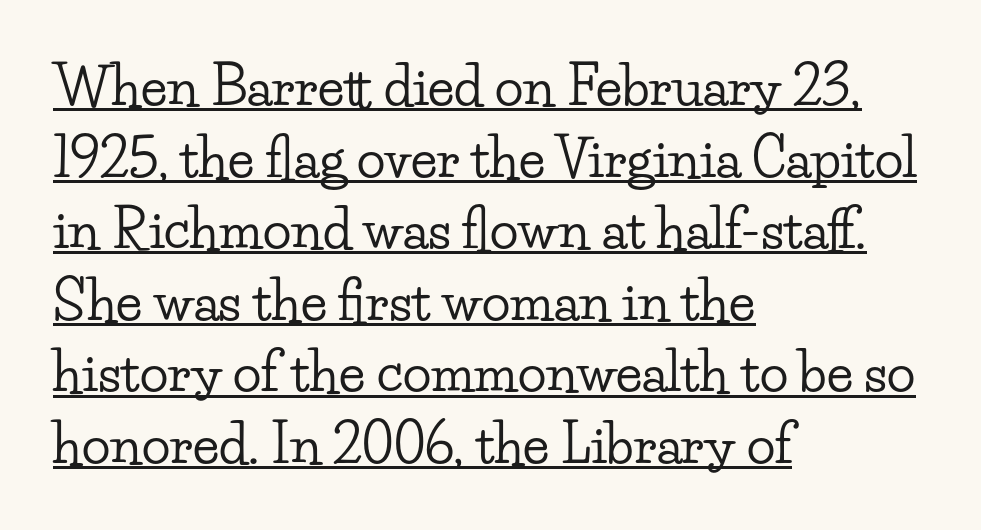
The image shows 53 px wide serif type, upright; set left-aligned, normal line spacing (1.35x), normal letter spacing, underlined; low stroke contrast and a small x-height.
